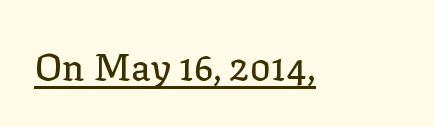
{"serif": "yes", "italic": "no", "width": "normal", "stroke_contrast": "low", "x_height": "medium", "monospaced": "no", "underline": "yes", "letter_spacing": "normal", "letter_spacing_em": 0.0, "glyph_px": 37}
